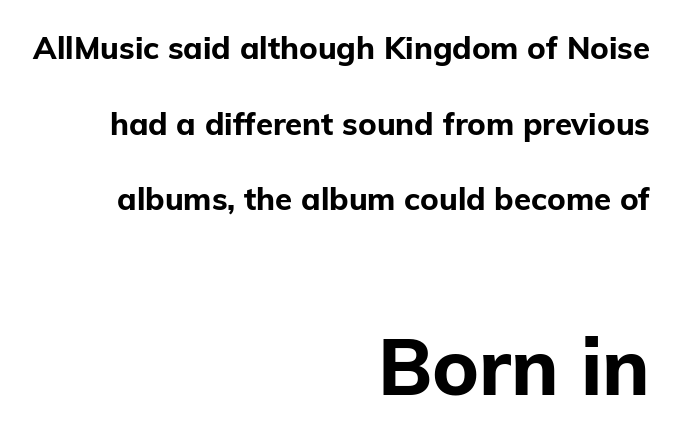
Q: Is the text bold? A: Yes.
Q: Is the text italic (slanted)? A: No, it is upright.
Q: Is the typeface a serif or a sans-serif typeface? A: Sans-serif.
Q: Is the text underlined? A: No.
Q: How is the paragraph aligned? A: Right-aligned.
Q: Is the spacing between letters normal or unusually wide? A: Normal.
Q: Is the spacing between lines tight, normal or loose? A: Loose.
Q: Which block of text is set in a larger size, the first (top) or the second (bottom)? A: The second (bottom) one.
Q: Width (condensed, normal, or wide)? A: Normal.
Q: Stroke contrast? A: Low.
Q: x-height? A: Medium.
Q: Monospaced? A: No.
